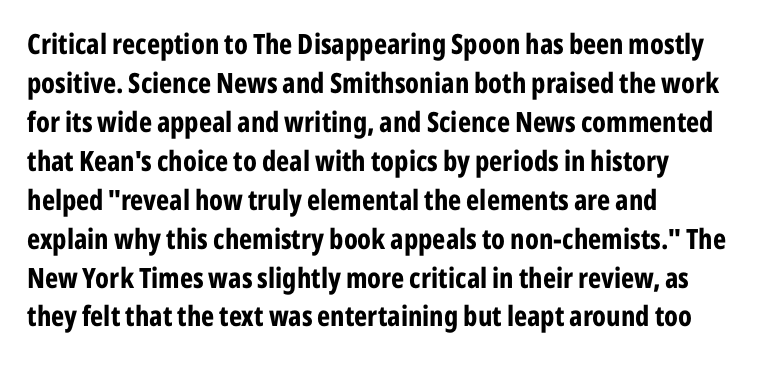
The passage shown has conventional tracking throughout. Summary of vertical rhythm: regular, with standard interline spacing. The words here are not underlined. Characters remain perfectly vertical along every line. You'd pick this weight for a headline — it's a proper bold.
